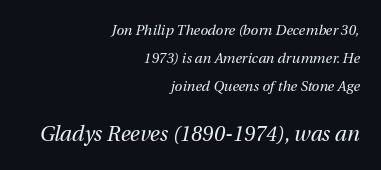
Q: Is the text bold? A: No.
Q: Is the text italic (slanted)? A: Yes, it leans right by about 12 degrees.
Q: Is the text underlined? A: No.
Q: How is the paragraph aligned? A: Right-aligned.
Q: Is the spacing between letters normal or unusually wide? A: Normal.
Q: Is the spacing between lines tight, normal or loose? A: Loose.
Q: Which block of text is set in a larger size, the first (top) or the second (bottom)? A: The second (bottom) one.
